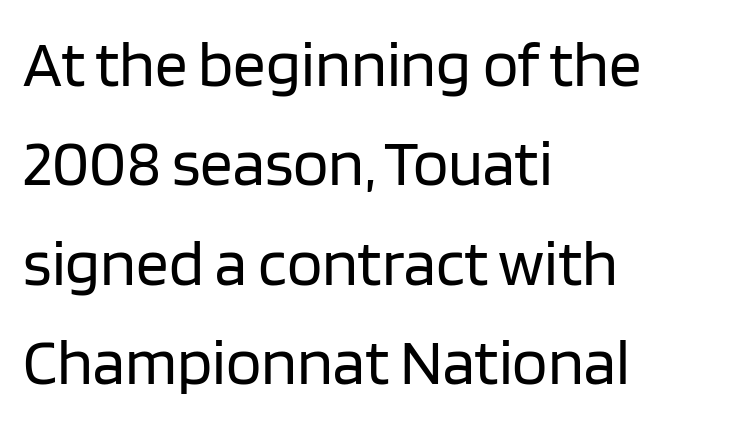
Note the varied advance widths — an 'i' is clearly narrower than an 'm'. Horizontal bands of white between lines are of average thickness. Stem width sits at or under what a default text font uses. Just letters on the line, the space beneath them empty. A student would call this left alignment; a typographer would say flush left, rag right. The face used here is a sans, in the tradition of grotesques and geometrics.
